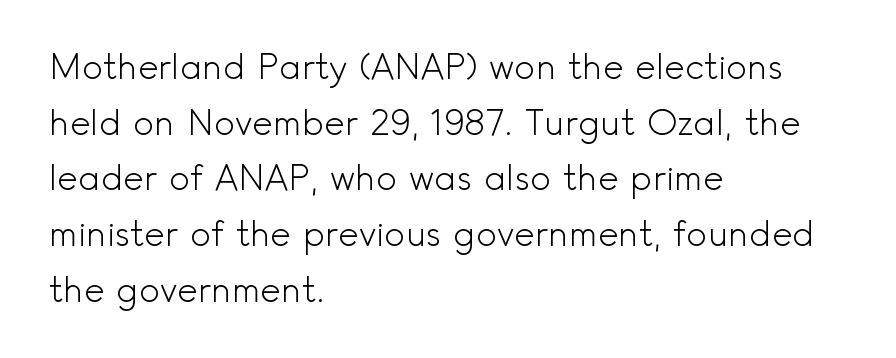
{"serif": "no", "italic": "no", "bold": "no", "weight": "light", "width": "normal", "x_height": "small", "monospaced": "no", "underline": "no", "align": "left", "line_spacing": "normal", "line_spacing_ratio": 1.59, "letter_spacing": "normal", "letter_spacing_em": 0.0, "glyph_px": 35}
